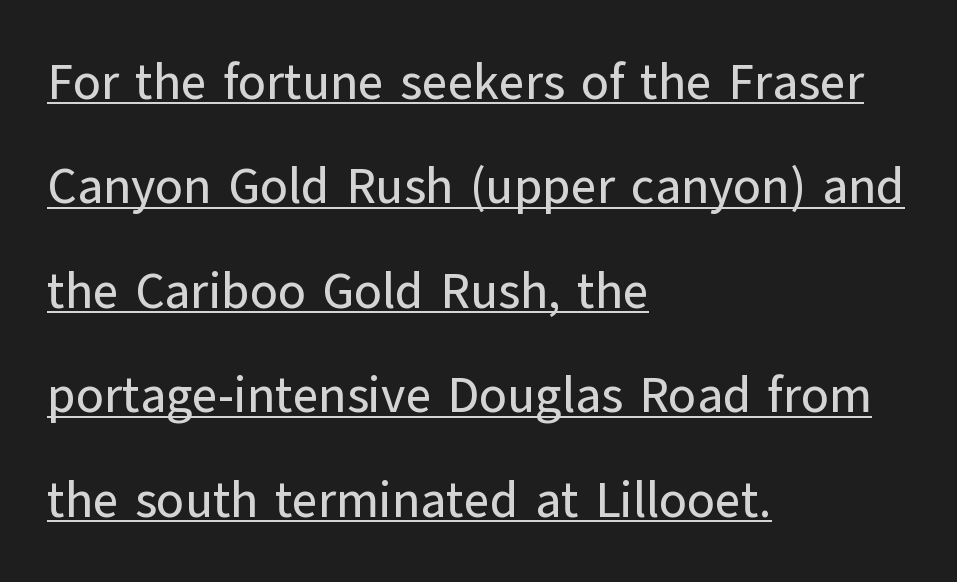
Notice how the stems are strictly vertical — no italics here. Horizontal alignment here is leftward, the default for most running prose. If you measured baseline to baseline, you'd find a long distance. Honestly, the letter spacing is just normal — you wouldn't notice it. The face used here is proportionally spaced, like ordinary book or web type.
